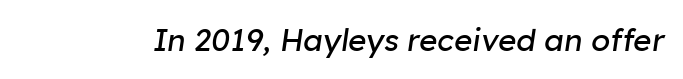
The image shows 31 px regular-weight type, italic (leaning right); set normal letter spacing, not underlined; low stroke contrast and a medium x-height.
